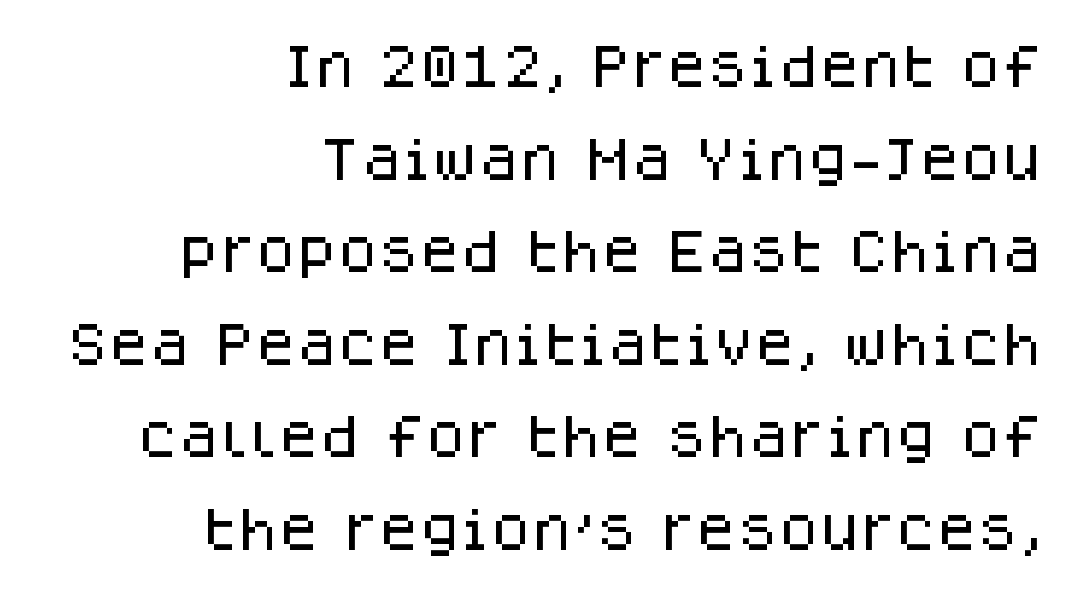
To sum up the face: it is a sans, with no serifs. Varying glyph widths throughout — classic text-font behaviour. These lines stand farther apart than default settings would place them. The letters stand straight up with perfectly vertical stems. Compared with a flush-left layout, this one pins lines to the opposite, right side. Quick note: underline off.
